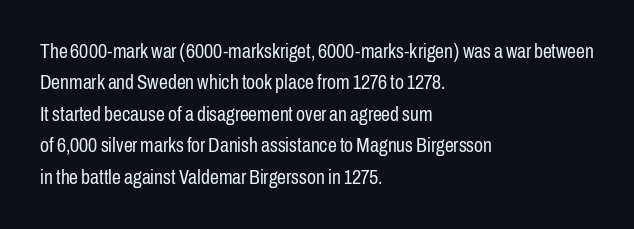
The image shows 20 px text type, upright; set left-aligned, normal line spacing (1.57x), normal letter spacing, not underlined.
